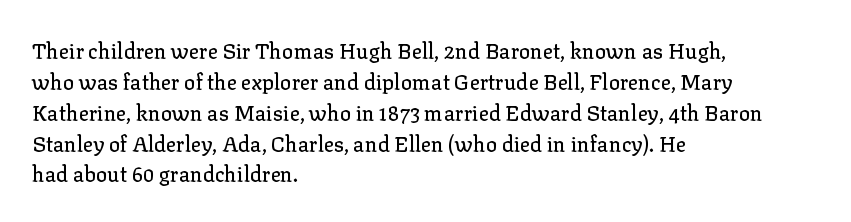
Q: Is the text italic (slanted)? A: No, it is upright.
Q: Is the text underlined? A: No.
Q: How is the paragraph aligned? A: Left-aligned.
Q: Is the spacing between letters normal or unusually wide? A: Normal.
Q: Is the spacing between lines tight, normal or loose? A: Normal.
